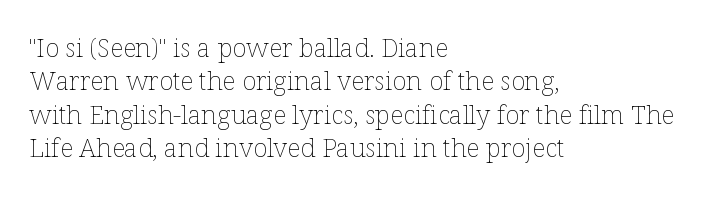
{"italic": "no", "bold": "no", "underline": "no", "align": "left", "line_spacing": "normal", "line_spacing_ratio": 1.28, "letter_spacing": "normal", "letter_spacing_em": 0.0, "glyph_px": 26}
